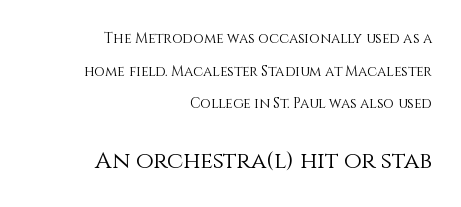
Q: Is the text bold? A: No.
Q: Is the text italic (slanted)? A: No, it is upright.
Q: Is the text underlined? A: No.
Q: How is the paragraph aligned? A: Right-aligned.
Q: Is the spacing between letters normal or unusually wide? A: Normal.
Q: Is the spacing between lines tight, normal or loose? A: Loose.
Q: Which block of text is set in a larger size, the first (top) or the second (bottom)? A: The second (bottom) one.
